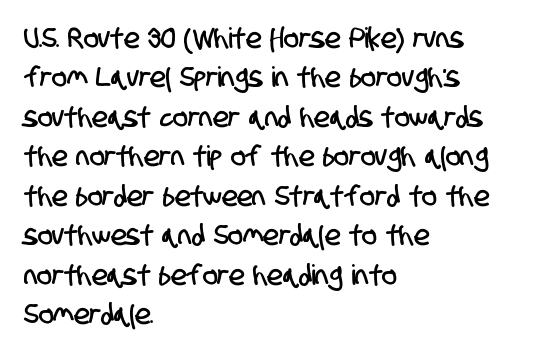
Q: Is the typeface a serif or a sans-serif typeface? A: Sans-serif.
Q: Is the text underlined? A: No.
Q: How is the paragraph aligned? A: Left-aligned.
Q: Is the spacing between letters normal or unusually wide? A: Normal.
Q: Is the spacing between lines tight, normal or loose? A: Normal.
Q: Width (condensed, normal, or wide)? A: Condensed.
Q: Stroke contrast? A: Low.
Q: x-height? A: Large.
Q: Monospaced? A: No.
